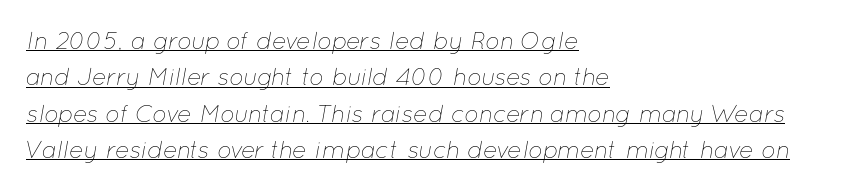
The image shows 24 px text type, italic (leaning right); set left-aligned, normal line spacing (1.52x), normal letter spacing, underlined.
